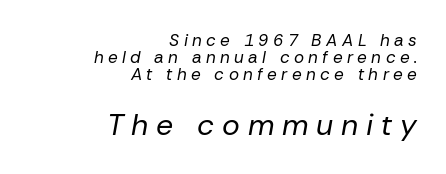
The line-height multiplier appears low, near solid setting. Emphasis-style slanted type is in use. The letters advance in unequal steps, a hallmark of proportional type. The passage shown is not underscored anywhere. Substantial extra tracking has been applied to these lines. A quiet, ordinary-to-light weight characterises the typeface.
